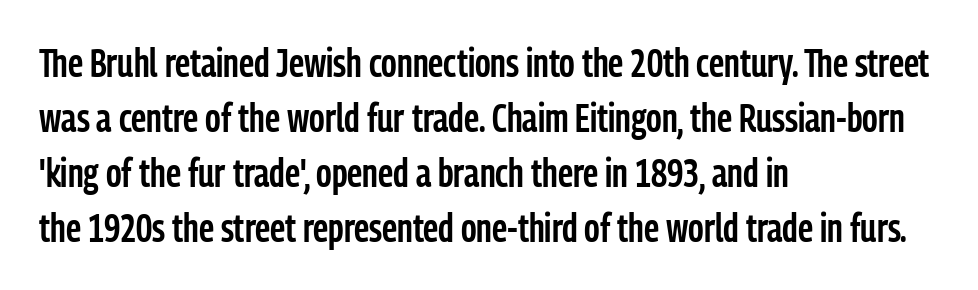
The image shows 39 px semibold, condensed sans-serif type, upright; set left-aligned, normal line spacing (1.41x), normal letter spacing, not underlined; low stroke contrast and a medium x-height.
